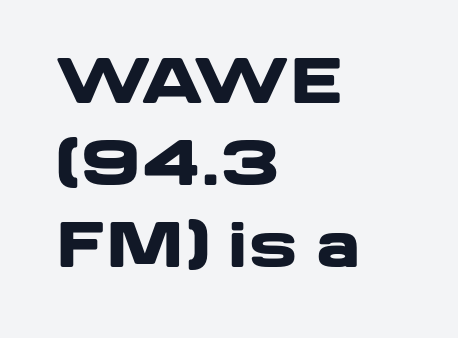
Beneath every word, the page is bare. Line starts are locked; line ends wander. Each glyph is drawn with heavy, bold strokes. Nope, no serifs anywhere on these letters. Posture: vertical.
